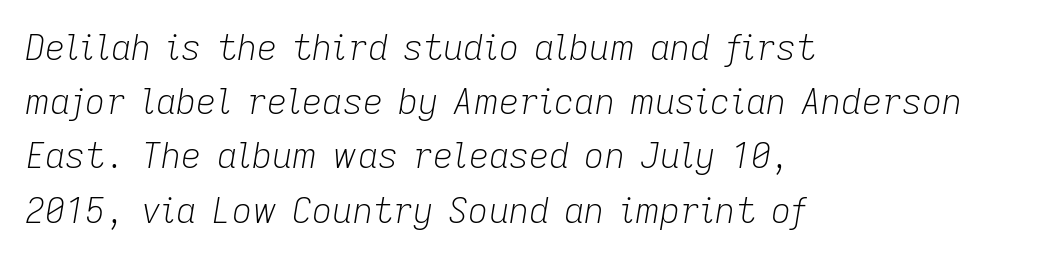
{"italic": "yes", "lean": "right", "slant_degrees": 9, "bold": "no", "weight": "light", "width": "normal", "stroke_contrast": "low", "x_height": "medium", "monospaced": "no", "underline": "no", "align": "left", "line_spacing": "normal", "line_spacing_ratio": 1.55, "letter_spacing": "normal", "letter_spacing_em": 0.0, "glyph_px": 35}
